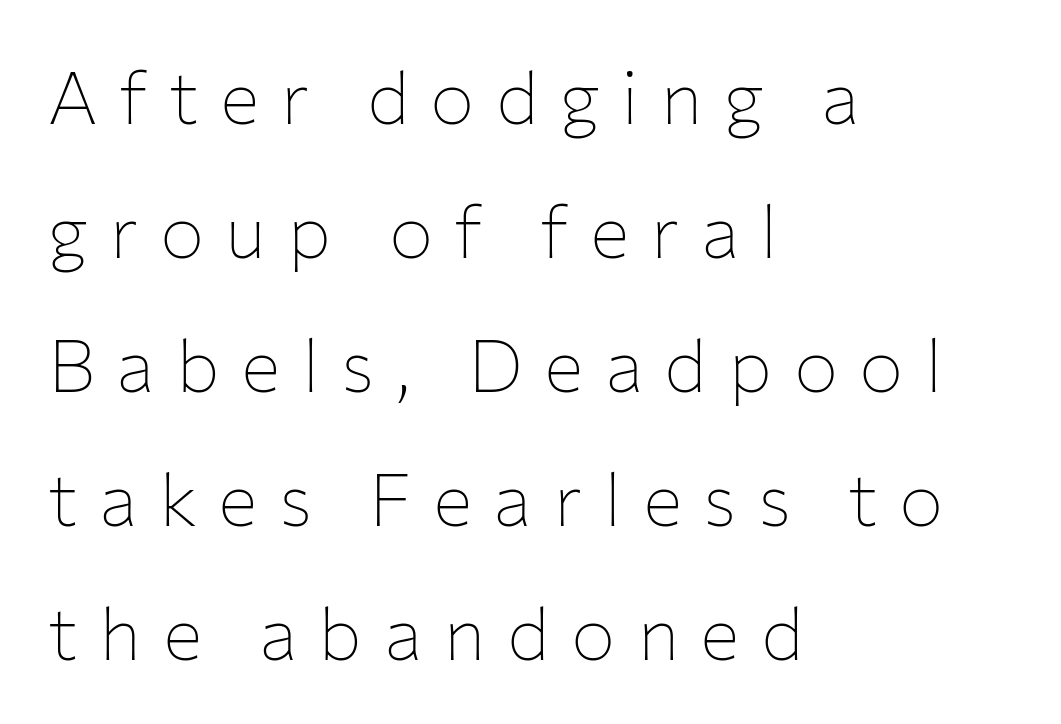
The image shows 74 px thin sans-serif type, upright; set left-aligned, line spacing 1.81x, unusually wide letter spacing (+0.29 em), not underlined; low stroke contrast and a medium x-height.
